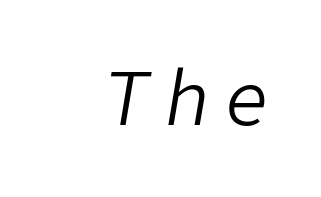
Q: Is the text bold? A: No.
Q: Is the text italic (slanted)? A: Yes, it leans right by about 9 degrees.
Q: Is the text underlined? A: No.
Q: Is the spacing between letters normal or unusually wide? A: Unusually wide.
Q: Width (condensed, normal, or wide)? A: Normal.
Q: Stroke contrast? A: Low.
Q: x-height? A: Medium.
Q: Monospaced? A: No.
